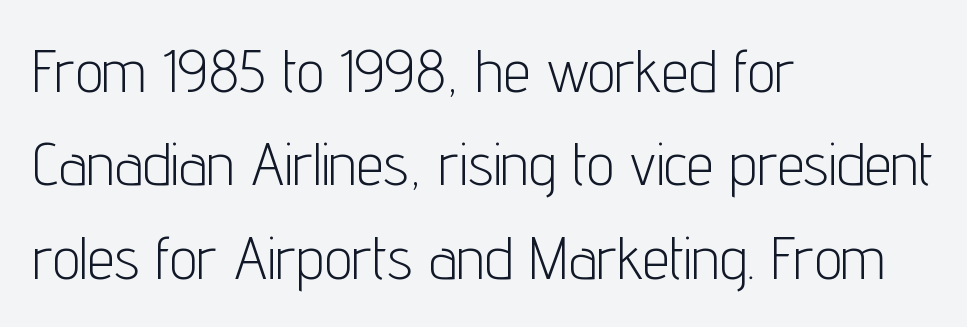
{"serif": "no", "italic": "no", "bold": "no", "weight": "light", "width": "condensed", "stroke_contrast": "low", "x_height": "medium", "monospaced": "no", "underline": "no", "align": "left", "line_spacing": "normal", "line_spacing_ratio": 1.53, "letter_spacing": "normal", "letter_spacing_em": 0.0, "glyph_px": 61}
